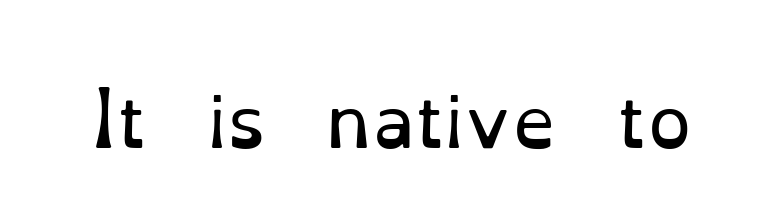
{"serif": "yes", "italic": "no", "bold": "no", "weight": "regular", "width": "normal", "stroke_contrast": "low", "x_height": "small", "monospaced": "no", "underline": "no", "letter_spacing": "normal", "letter_spacing_em": 0.0, "glyph_px": 70}
